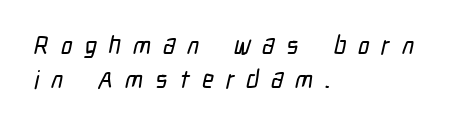
{"underline": "no", "align": "left", "line_spacing": "normal", "line_spacing_ratio": 1.36, "letter_spacing": "wide", "letter_spacing_em": 0.48, "glyph_px": 25}
